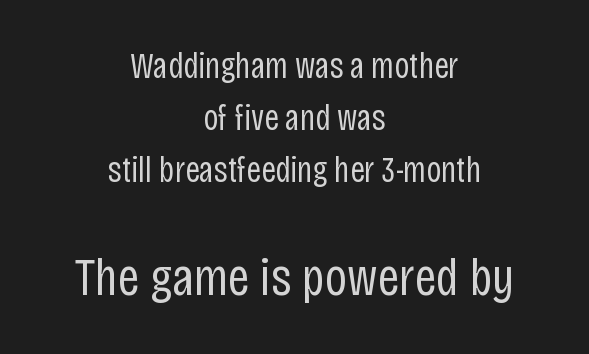
Q: Is the text bold? A: No.
Q: Is the text italic (slanted)? A: No, it is upright.
Q: Is the typeface a serif or a sans-serif typeface? A: Sans-serif.
Q: Is the text underlined? A: No.
Q: How is the paragraph aligned? A: Centered.
Q: Is the spacing between letters normal or unusually wide? A: Normal.
Q: Is the spacing between lines tight, normal or loose? A: Normal.
Q: Which block of text is set in a larger size, the first (top) or the second (bottom)? A: The second (bottom) one.
Q: Width (condensed, normal, or wide)? A: Condensed.
Q: Stroke contrast? A: Low.
Q: x-height? A: Large.
Q: Monospaced? A: No.
